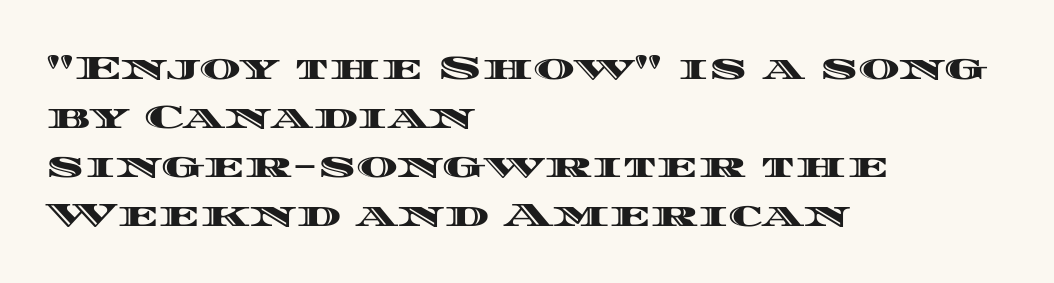
Q: Is the text italic (slanted)? A: No, it is upright.
Q: Is the text underlined? A: No.
Q: How is the paragraph aligned? A: Left-aligned.
Q: Is the spacing between letters normal or unusually wide? A: Normal.
Q: Is the spacing between lines tight, normal or loose? A: Normal.
Q: Width (condensed, normal, or wide)? A: Wide.
Q: x-height? A: Large.
Q: Monospaced? A: No.
